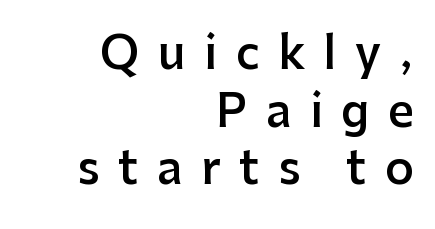
The image shows 45 px semibold sans-serif type, upright; set right-aligned, normal line spacing (1.28x), unusually wide letter spacing (+0.41 em), not underlined; low stroke contrast and a medium x-height.
